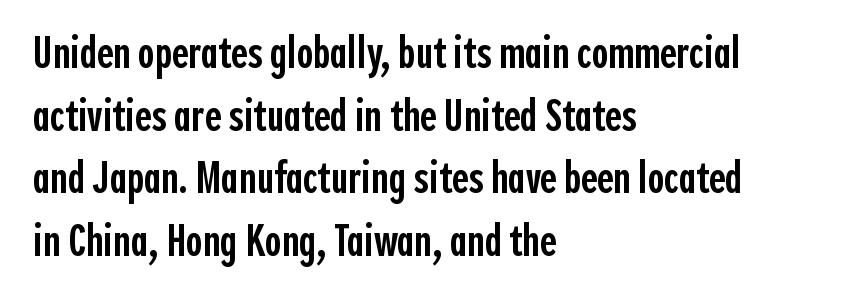
Q: Is the text bold? A: Semi-bold.
Q: Is the text italic (slanted)? A: No, it is upright.
Q: Is the typeface a serif or a sans-serif typeface? A: Sans-serif.
Q: Is the text underlined? A: No.
Q: How is the paragraph aligned? A: Left-aligned.
Q: Is the spacing between letters normal or unusually wide? A: Normal.
Q: Is the spacing between lines tight, normal or loose? A: Normal.
Q: Width (condensed, normal, or wide)? A: Condensed.
Q: x-height? A: Medium.
Q: Monospaced? A: No.
